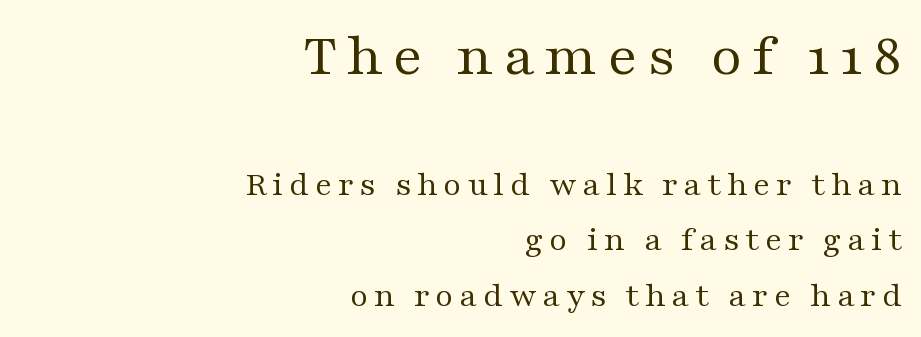
The image shows 61 px regular-weight, wide serif type, upright; set right-aligned, normal line spacing (1.58x), not underlined; the first (top) block is 1.74x larger; medium stroke contrast and a medium x-height.
